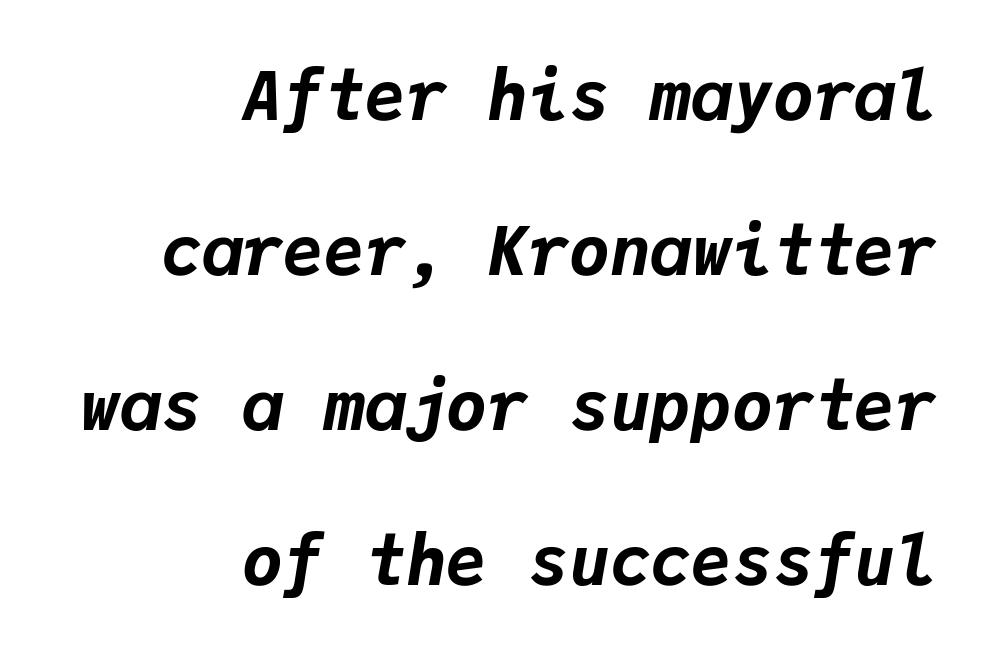
Q: Is the text bold? A: Yes.
Q: Is the text italic (slanted)? A: Yes, it leans right by about 9 degrees.
Q: Is the text underlined? A: No.
Q: How is the paragraph aligned? A: Right-aligned.
Q: Is the spacing between letters normal or unusually wide? A: Normal.
Q: Is the spacing between lines tight, normal or loose? A: Loose.
Q: Width (condensed, normal, or wide)? A: Normal.
Q: Stroke contrast? A: Low.
Q: x-height? A: Medium.
Q: Monospaced? A: Yes.
